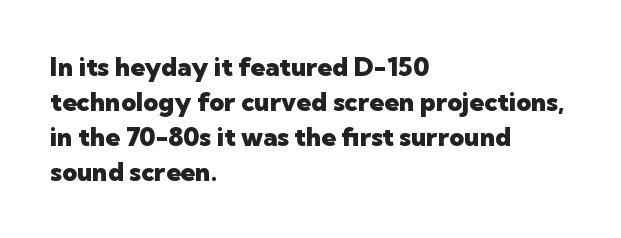
The baseline area is clear. The lines in this sample share a left origin and differ only in where they stop. The type is set solid horizontally, with unmodified tracking. Compared with typical paragraphs, the rows here are spaced about the same. Thick stems and heavy bowls — unmistakably bold. Ascenders rise straight up at ninety degrees.
